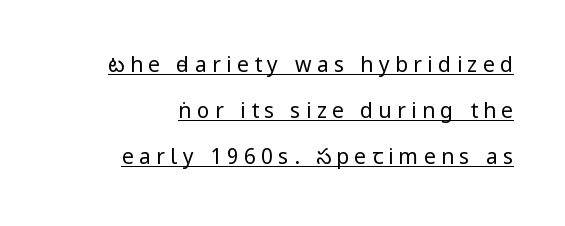
{"italic": "no", "bold": "no", "underline": "yes", "align": "right", "line_spacing": "loose", "line_spacing_ratio": 2.2, "letter_spacing": "wide", "letter_spacing_em": 0.26, "glyph_px": 21}
